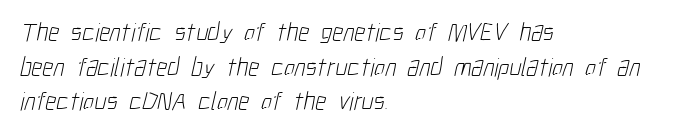
{"bold": "no", "underline": "no", "align": "left", "line_spacing": "normal", "line_spacing_ratio": 1.33, "letter_spacing": "normal", "letter_spacing_em": 0.0, "glyph_px": 26}
